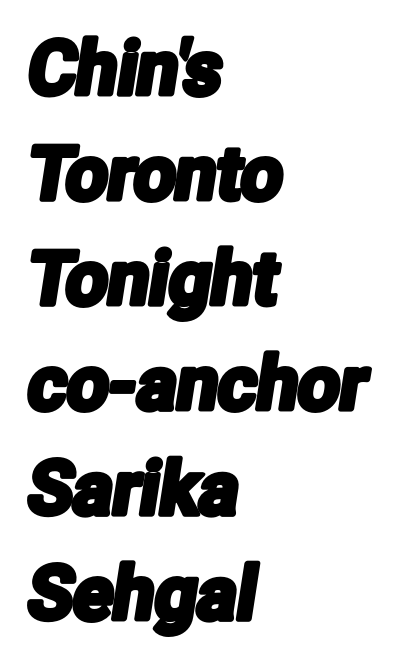
The image shows 74 px condensed sans-serif type; set left-aligned, normal line spacing (1.42x), normal letter spacing, not underlined; low stroke contrast and a medium x-height.
